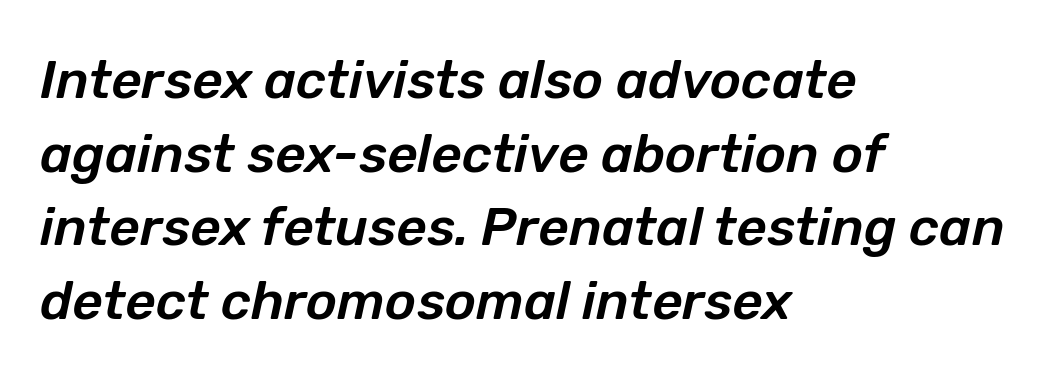
The image shows 53 px text type, italic (leaning right); set left-aligned, normal line spacing (1.39x), normal letter spacing, not underlined; low stroke contrast and a medium x-height.
